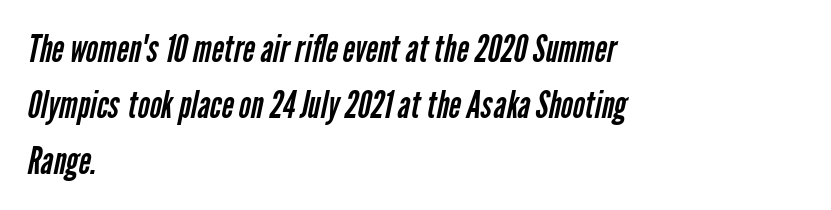
{"serif": "no", "bold": "no", "weight": "regular", "width": "condensed", "stroke_contrast": "low", "x_height": "medium", "monospaced": "no", "underline": "no", "align": "left", "line_spacing": "normal", "line_spacing_ratio": 1.51, "letter_spacing": "normal", "letter_spacing_em": 0.0, "glyph_px": 37}
